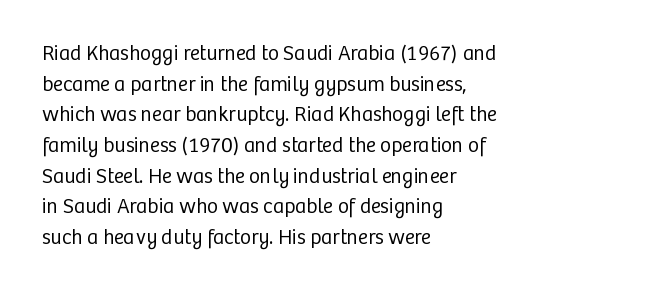
The strip under each line holds only bare page. The lines in this sample share a left origin and differ only in where they stop. The block of text has a typical density, with ordinary space between rows. A typesetter would call this zero additional tracking. Each stroke keeps to a modest, everyday thickness or less. Style check: upright.
